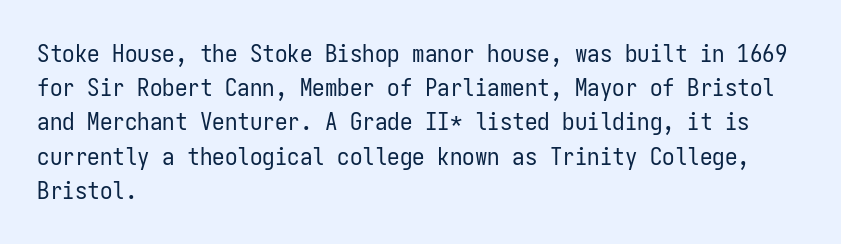
The area under the type is left untouched. A roman cut, with each character standing at attention. Observe the ordinary spacing: letters are neighbours, not strangers. Notice how the passage keeps a crisp vertical edge on the left only.
